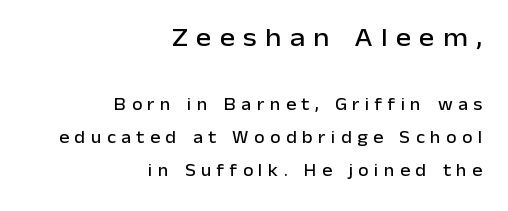
Q: Is the text italic (slanted)? A: No, it is upright.
Q: Is the text underlined? A: No.
Q: How is the paragraph aligned? A: Right-aligned.
Q: Is the spacing between letters normal or unusually wide? A: Unusually wide.
Q: Is the spacing between lines tight, normal or loose? A: Loose.
Q: Which block of text is set in a larger size, the first (top) or the second (bottom)? A: The first (top) one.
